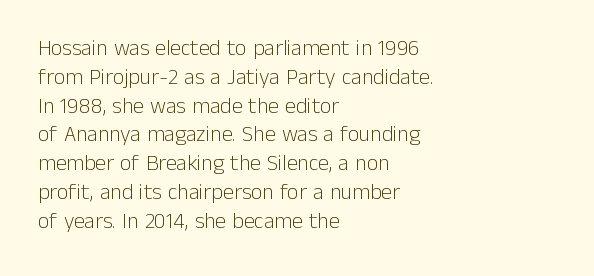
Q: Is the text bold? A: No.
Q: Is the text italic (slanted)? A: No, it is upright.
Q: Is the text underlined? A: No.
Q: How is the paragraph aligned? A: Left-aligned.
Q: Is the spacing between letters normal or unusually wide? A: Normal.
Q: Is the spacing between lines tight, normal or loose? A: Normal.
